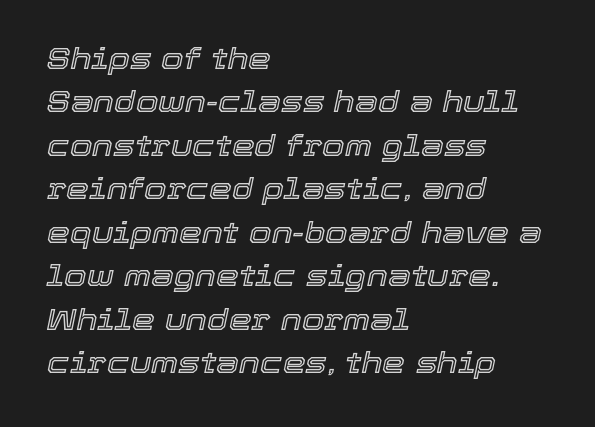
{"italic": "yes", "lean": "right", "slant_degrees": 12, "width": "normal", "x_height": "medium", "monospaced": "no", "underline": "no", "align": "left", "line_spacing": "normal", "line_spacing_ratio": 1.5, "letter_spacing": "normal", "letter_spacing_em": 0.0, "glyph_px": 29}
